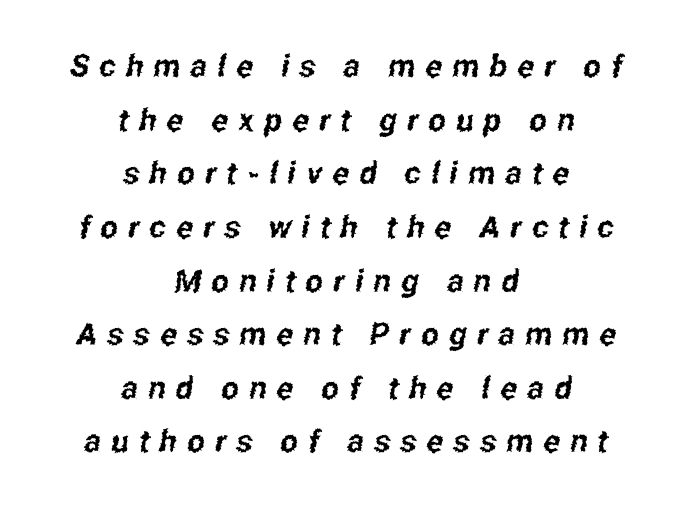
The letterforms stand isolated, each surrounded by extra space. The baseline area is clear. Layout note: lines centered. The font family rendered here belongs to the sans-serif group. The passage shown is typed in a proportional face where columns would drift.
